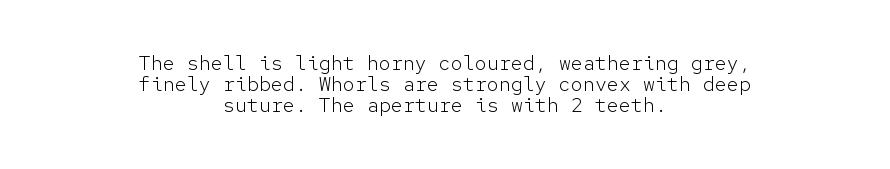
Q: Is the text bold? A: No.
Q: Is the text italic (slanted)? A: No, it is upright.
Q: Is the text underlined? A: No.
Q: How is the paragraph aligned? A: Centered.
Q: Is the spacing between letters normal or unusually wide? A: Normal.
Q: Is the spacing between lines tight, normal or loose? A: Tight.
